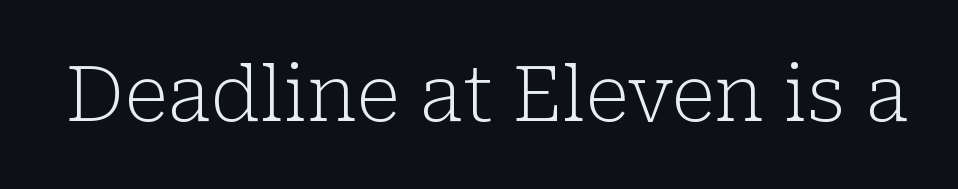
The image shows 77 px light serif type, upright; set normal letter spacing, not underlined; low stroke contrast and a medium x-height.
